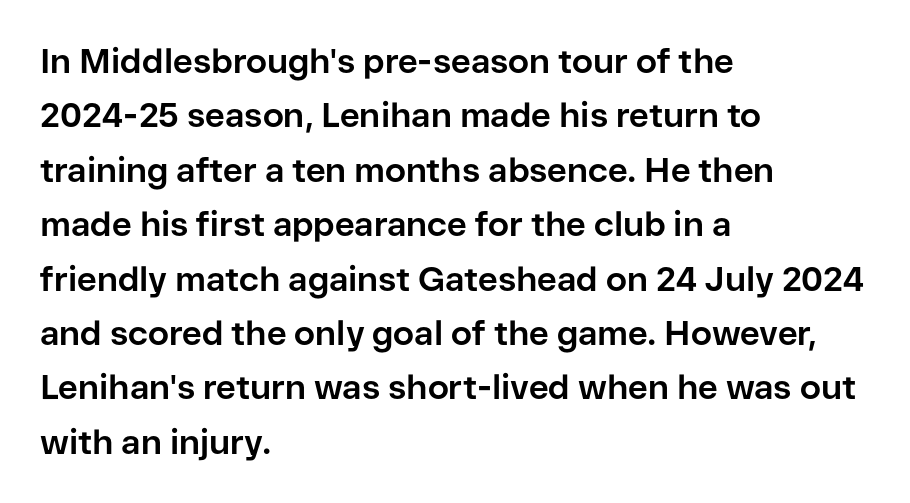
The image shows 34 px bold sans-serif type, upright; set left-aligned, normal line spacing (1.6x), normal letter spacing, not underlined; low stroke contrast and a medium x-height.
